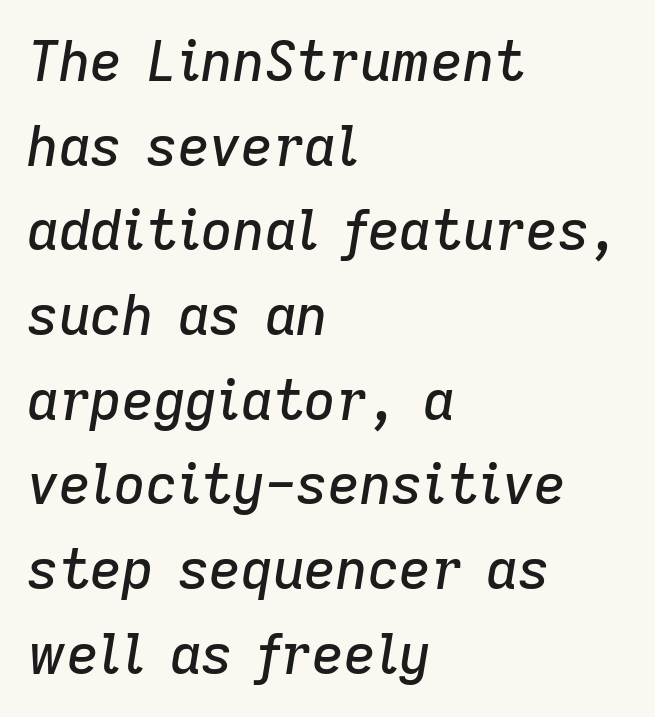
Q: Is the text italic (slanted)? A: Yes, it leans right by about 9 degrees.
Q: Is the text underlined? A: No.
Q: How is the paragraph aligned? A: Left-aligned.
Q: Is the spacing between letters normal or unusually wide? A: Normal.
Q: Is the spacing between lines tight, normal or loose? A: Normal.
Q: Width (condensed, normal, or wide)? A: Normal.
Q: Stroke contrast? A: Low.
Q: x-height? A: Medium.
Q: Monospaced? A: No.
